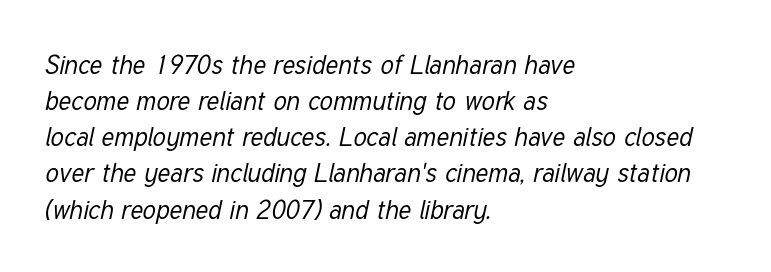
{"italic": "yes", "lean": "right", "slant_degrees": 12, "bold": "no", "underline": "no", "align": "left", "line_spacing": "normal", "line_spacing_ratio": 1.39, "letter_spacing": "normal", "letter_spacing_em": 0.0, "glyph_px": 26}
